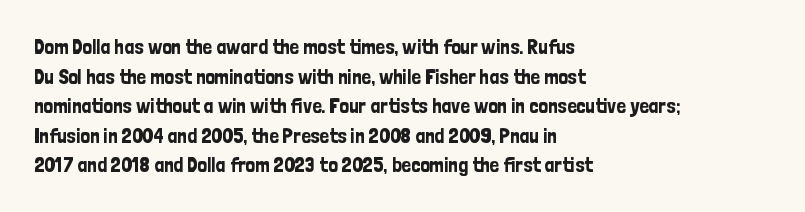
Q: Is the text italic (slanted)? A: No, it is upright.
Q: Is the text underlined? A: No.
Q: How is the paragraph aligned? A: Left-aligned.
Q: Is the spacing between letters normal or unusually wide? A: Normal.
Q: Is the spacing between lines tight, normal or loose? A: Normal.
